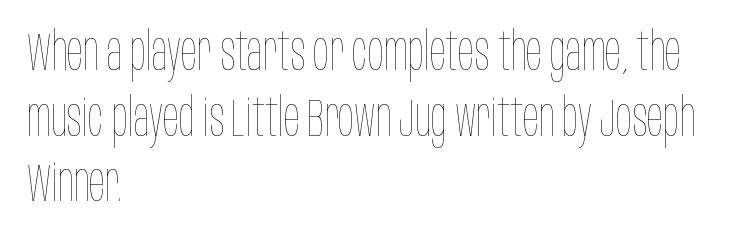
{"italic": "no", "bold": "no", "weight": "thin", "width": "condensed", "stroke_contrast": "low", "x_height": "large", "monospaced": "no", "underline": "no", "align": "left", "line_spacing_ratio": 1.24, "letter_spacing": "normal", "letter_spacing_em": 0.0, "glyph_px": 53}
